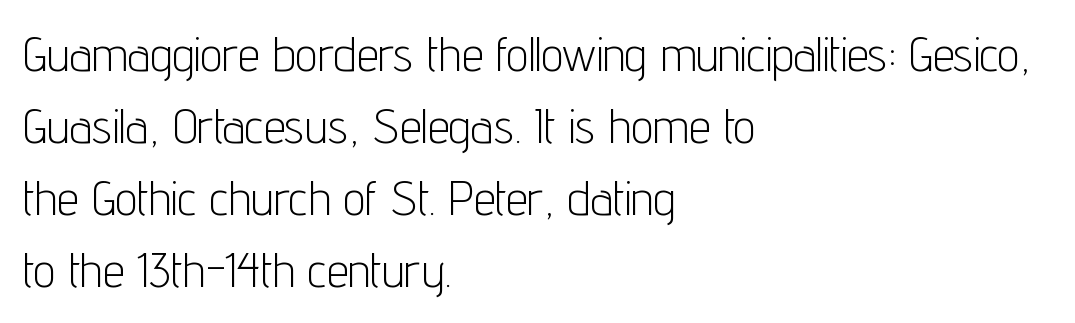
This sample uses plain, unmodified letter spacing. The block of text has a typical density, with ordinary space between rows. Characters remain perfectly vertical along every line. The passage shown is typed in a proportional face where columns would drift. Bare-footed words on every line.
